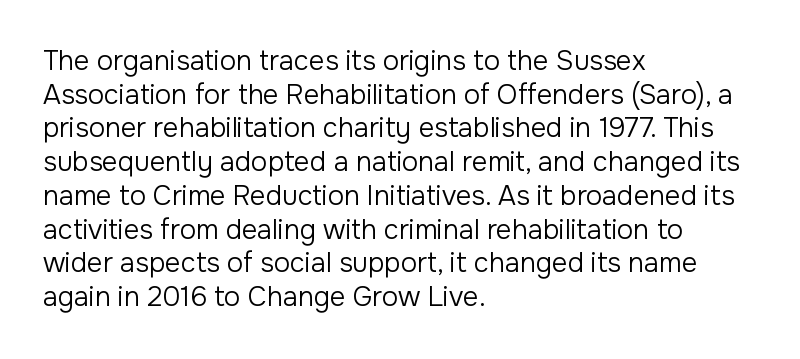
{"italic": "no", "bold": "no", "underline": "no", "align": "left", "line_spacing": "normal", "line_spacing_ratio": 1.25, "letter_spacing": "normal", "letter_spacing_em": 0.0, "glyph_px": 27}
